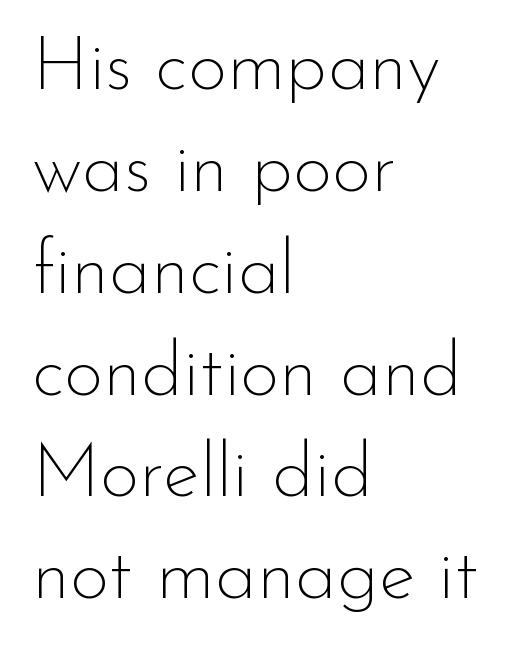
Is this a sans? Yes — the strokes have no serifs. A roman cut, with each character standing at attention. A quiet, ordinary-to-light weight characterises the typeface. Casual observation: everything's shoved over to the left. The designer left line spacing at the default.
